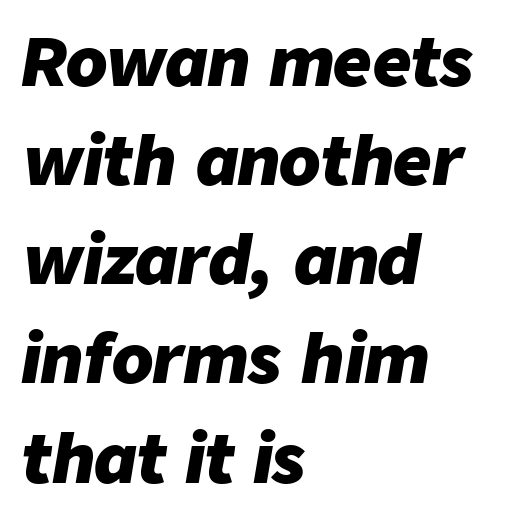
The image shows 67 px heavy type, italic (leaning right); set left-aligned, normal line spacing (1.48x), normal letter spacing, not underlined; low stroke contrast and a medium x-height.
